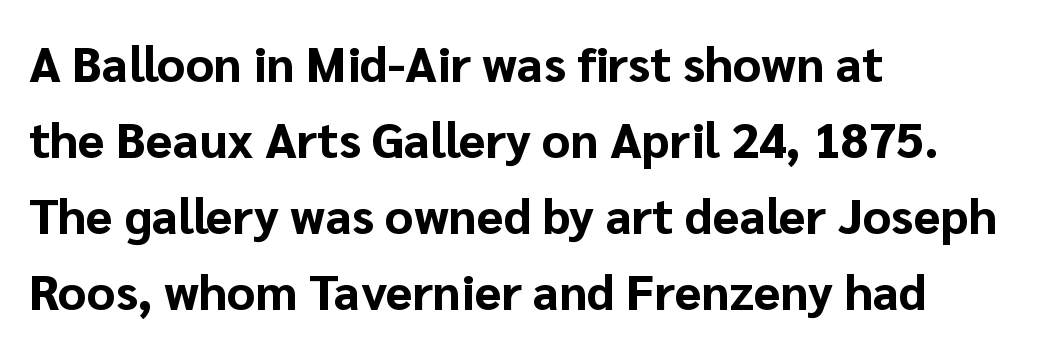
The image shows 49 px bold sans-serif type, upright; set left-aligned, normal line spacing (1.55x), normal letter spacing, not underlined; low stroke contrast and a medium x-height.
